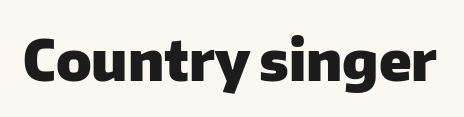
Q: Is the text bold? A: Yes.
Q: Is the text italic (slanted)? A: No, it is upright.
Q: Is the typeface a serif or a sans-serif typeface? A: Sans-serif.
Q: Is the text underlined? A: No.
Q: Is the spacing between letters normal or unusually wide? A: Normal.
Q: Width (condensed, normal, or wide)? A: Normal.
Q: Stroke contrast? A: Low.
Q: x-height? A: Medium.
Q: Monospaced? A: No.
